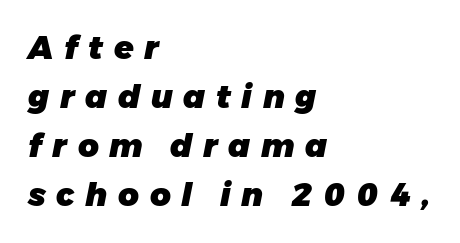
Q: Is the text bold? A: Yes.
Q: Is the text italic (slanted)? A: Yes, it leans right by about 11 degrees.
Q: Is the text underlined? A: No.
Q: How is the paragraph aligned? A: Left-aligned.
Q: Is the spacing between letters normal or unusually wide? A: Unusually wide.
Q: Is the spacing between lines tight, normal or loose? A: Normal.
Q: Width (condensed, normal, or wide)? A: Normal.
Q: Stroke contrast? A: Low.
Q: x-height? A: Medium.
Q: Monospaced? A: No.
